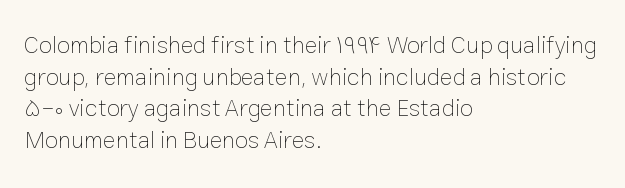
Q: Is the text bold? A: No.
Q: Is the text italic (slanted)? A: No, it is upright.
Q: Is the text underlined? A: No.
Q: How is the paragraph aligned? A: Left-aligned.
Q: Is the spacing between letters normal or unusually wide? A: Normal.
Q: Is the spacing between lines tight, normal or loose? A: Normal.
